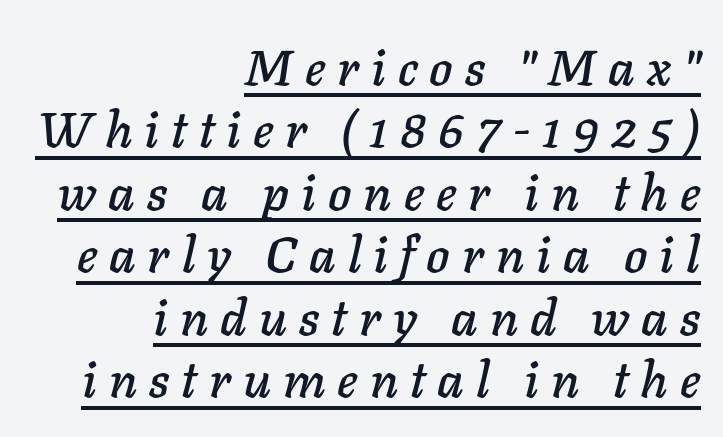
Q: Is the text italic (slanted)? A: Yes, it leans right by about 11 degrees.
Q: Is the text underlined? A: Yes.
Q: How is the paragraph aligned? A: Right-aligned.
Q: Is the spacing between letters normal or unusually wide? A: Unusually wide.
Q: Is the spacing between lines tight, normal or loose? A: Normal.
Q: Width (condensed, normal, or wide)? A: Normal.
Q: Stroke contrast? A: Low.
Q: x-height? A: Medium.
Q: Monospaced? A: No.
